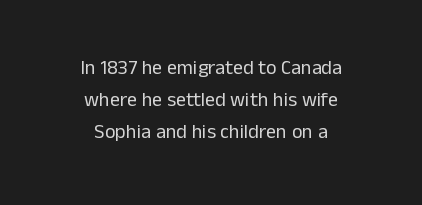
The image shows 20 px text type, upright; set centered, normal line spacing (1.6x), normal letter spacing, not underlined.
